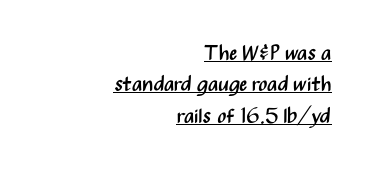
{"italic": "no", "bold": "no", "underline": "yes", "align": "right", "line_spacing": "normal", "line_spacing_ratio": 1.49, "letter_spacing": "normal", "letter_spacing_em": 0.0, "glyph_px": 21}
